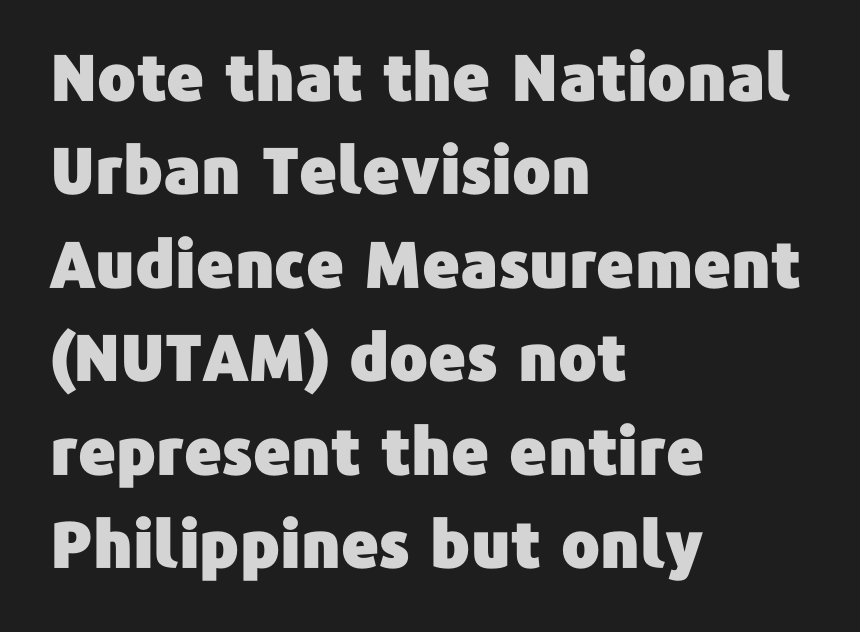
The image shows 64 px sans-serif type, upright; set left-aligned, normal line spacing (1.46x), normal letter spacing, not underlined; low stroke contrast and a medium x-height.
